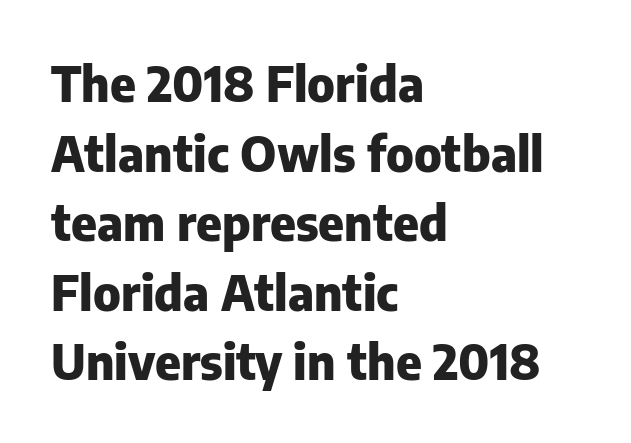
{"serif": "no", "italic": "no", "bold": "yes", "weight": "heavy", "width": "normal", "stroke_contrast": "low", "x_height": "medium", "monospaced": "no", "underline": "no", "align": "left", "line_spacing": "normal", "line_spacing_ratio": 1.42, "letter_spacing": "normal", "letter_spacing_em": 0.0, "glyph_px": 49}
